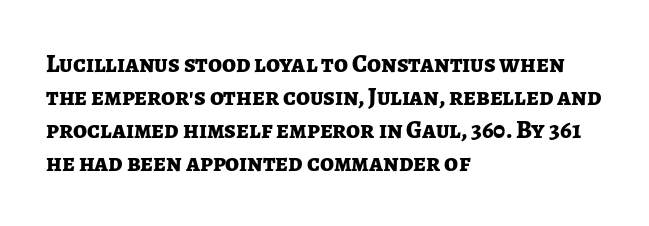
Q: Is the text bold? A: Yes.
Q: Is the text italic (slanted)? A: No, it is upright.
Q: Is the text underlined? A: No.
Q: How is the paragraph aligned? A: Left-aligned.
Q: Is the spacing between letters normal or unusually wide? A: Normal.
Q: Is the spacing between lines tight, normal or loose? A: Normal.
